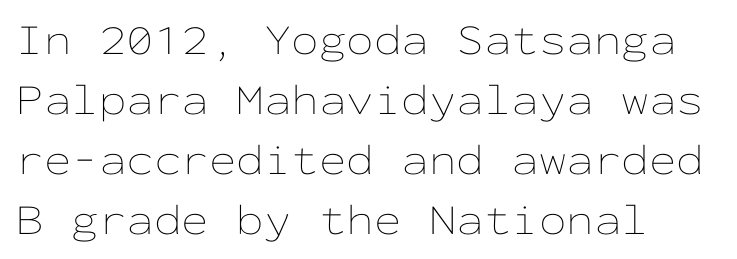
Q: Is the text bold? A: No.
Q: Is the text italic (slanted)? A: No, it is upright.
Q: Is the text underlined? A: No.
Q: How is the paragraph aligned? A: Left-aligned.
Q: Is the spacing between letters normal or unusually wide? A: Normal.
Q: Is the spacing between lines tight, normal or loose? A: Normal.
Q: Width (condensed, normal, or wide)? A: Wide.
Q: Stroke contrast? A: Low.
Q: x-height? A: Medium.
Q: Monospaced? A: Yes.
